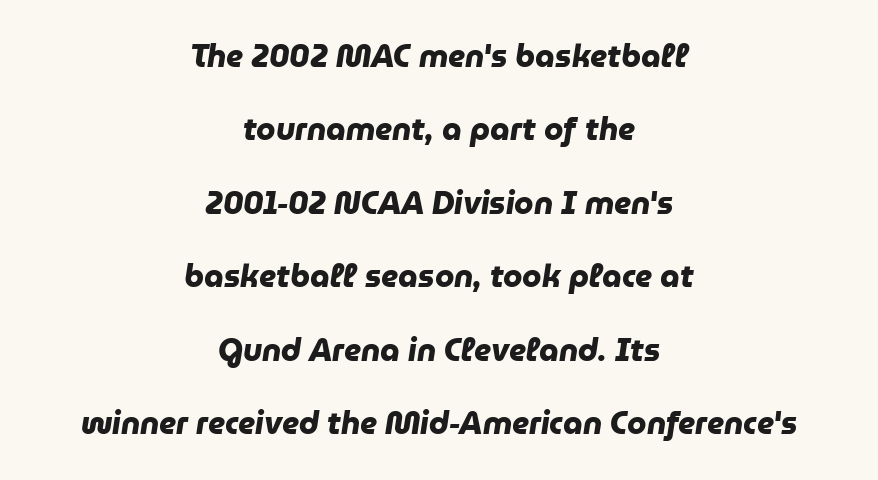
{"serif": "no", "bold": "yes", "weight": "heavy", "width": "normal", "stroke_contrast": "low", "x_height": "medium", "monospaced": "no", "underline": "no", "align": "center", "line_spacing": "loose", "line_spacing_ratio": 2.37, "letter_spacing": "normal", "letter_spacing_em": 0.0, "glyph_px": 31}
